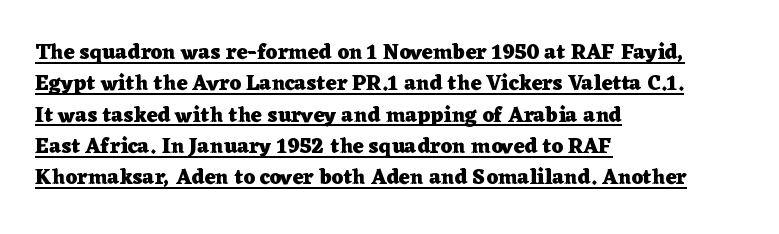
{"italic": "no", "bold": "yes", "underline": "yes", "align": "left", "line_spacing": "normal", "line_spacing_ratio": 1.49, "letter_spacing": "normal", "letter_spacing_em": 0.0, "glyph_px": 21}
